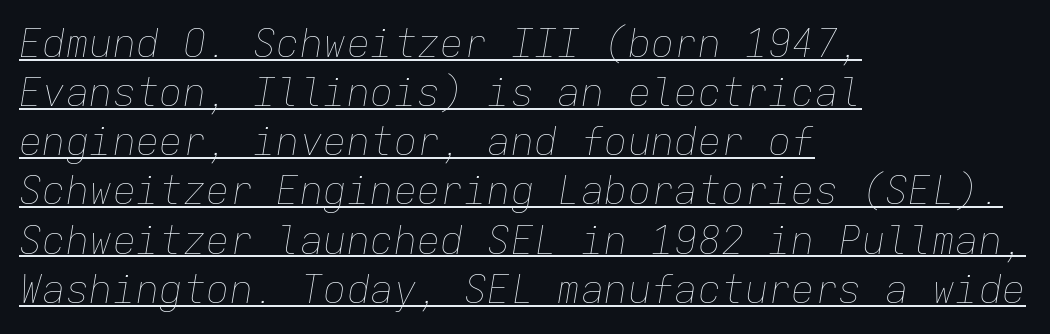
Q: Is the text bold? A: No.
Q: Is the text italic (slanted)? A: Yes, it leans right by about 9 degrees.
Q: Is the text underlined? A: Yes.
Q: How is the paragraph aligned? A: Left-aligned.
Q: Is the spacing between letters normal or unusually wide? A: Normal.
Q: Is the spacing between lines tight, normal or loose? A: Normal.
Q: Width (condensed, normal, or wide)? A: Normal.
Q: Stroke contrast? A: Low.
Q: x-height? A: Medium.
Q: Monospaced? A: Yes.
